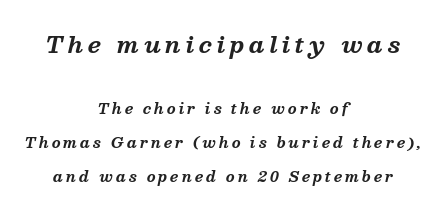
The image shows 22 px bold type, italic (leaning right); set centered, loose line spacing (2.42x), unusually wide letter spacing (+0.21 em), not underlined; the first (top) block is 1.57x larger.
